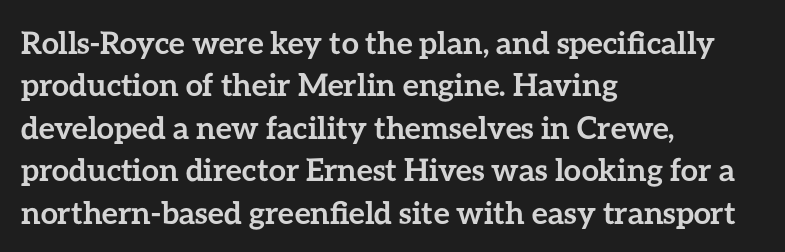
The area under the type is left untouched. Letter spacing: default. The compositor pushed each line to the left boundary. Characters remain perfectly vertical along every line. Vertically, the passage feels balanced, rows spaced as you'd expect. Think of a printed novel: that variable character pitch is what you see here.
